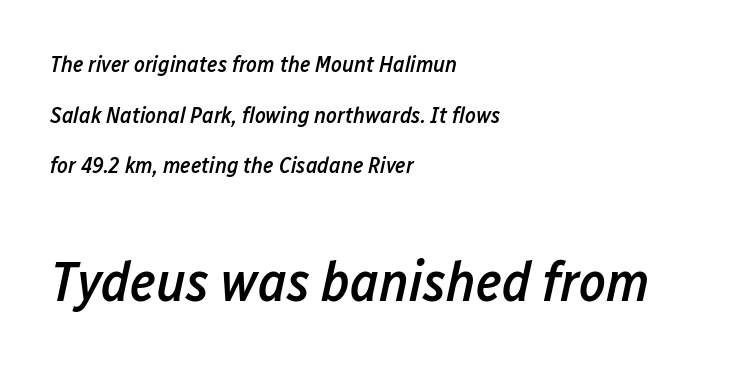
The image shows 57 px semibold, condensed type, italic (leaning right); set left-aligned, loose line spacing (2.2x), normal letter spacing, not underlined; the second (bottom) block is 2.48x larger; low stroke contrast and a medium x-height.
